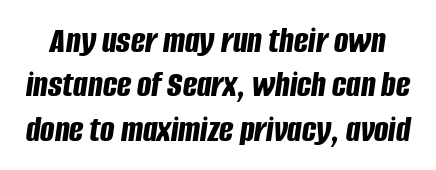
The passage shown is not underscored anywhere. Character widths vary here, with narrow letters taking less room than wide ones. Spacing between characters is what you'd get straight out of the box. Set as a true bold cut, around the 700 mark.
